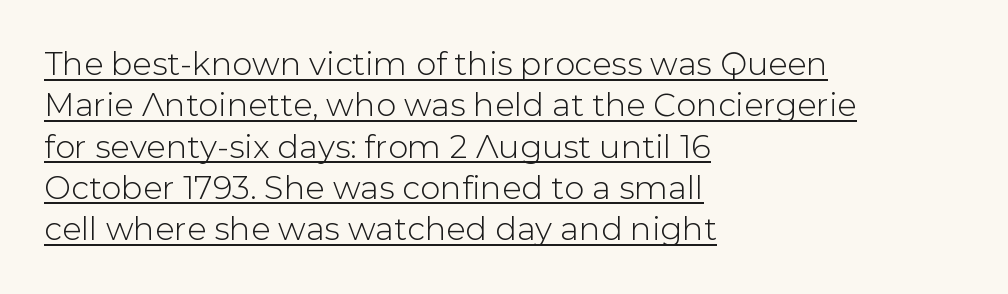
The image shows 32 px sans-serif type, upright; set left-aligned, normal line spacing (1.29x), normal letter spacing, underlined; low stroke contrast and a medium x-height.
